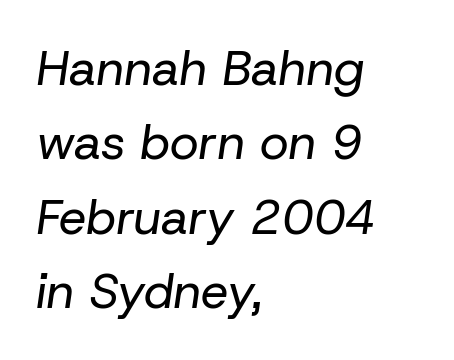
Is this a heavy cut? Hardly; it is regular or lighter. Vertically, the passage feels balanced, rows spaced as you'd expect. Default kerning and tracking; the words read as compact shapes. Has an underline been added? It has not. Think of a printed novel: that variable character pitch is what you see here.
